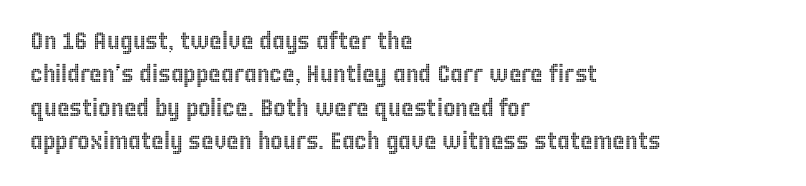
Q: Is the text italic (slanted)? A: No, it is upright.
Q: Is the text underlined? A: No.
Q: How is the paragraph aligned? A: Left-aligned.
Q: Is the spacing between letters normal or unusually wide? A: Normal.
Q: Is the spacing between lines tight, normal or loose? A: Normal.
